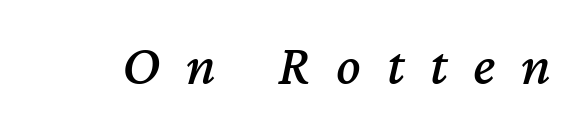
The image shows 57 px text type, italic (leaning right); set unusually wide letter spacing (+0.45 em), not underlined; medium stroke contrast and a medium x-height.
